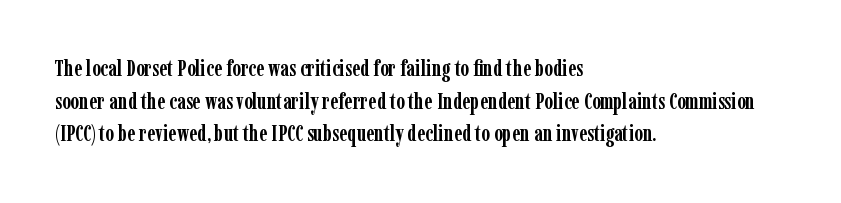
The letters stand straight up with perfectly vertical stems. Vertical spacing — default. Beneath every word, the page is bare. Typeset ragged right — the left edge is the straight one.
